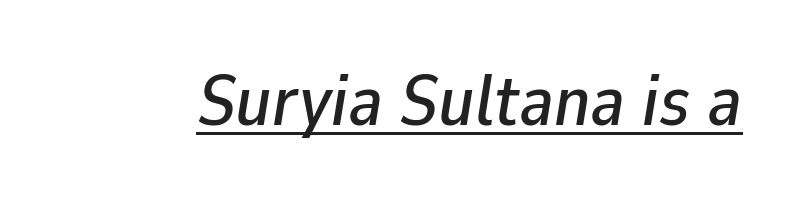
The image shows 72 px text type, italic (leaning right); set normal letter spacing, underlined; low stroke contrast and a medium x-height.
